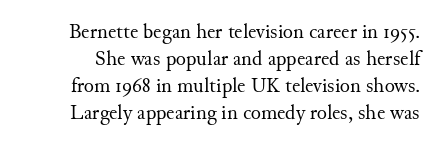
{"italic": "no", "bold": "no", "underline": "no", "line_spacing": "normal", "line_spacing_ratio": 1.29, "letter_spacing": "normal", "letter_spacing_em": 0.0, "glyph_px": 21}
